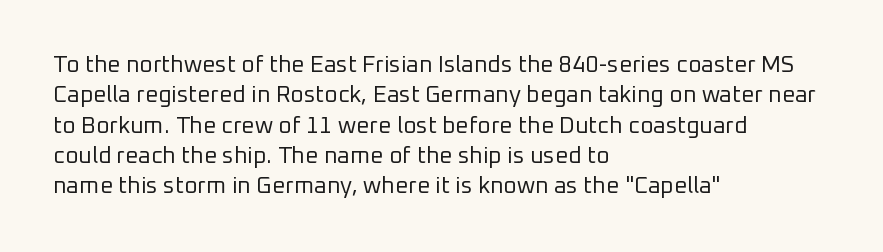
Q: Is the text bold? A: No.
Q: Is the text italic (slanted)? A: No, it is upright.
Q: Is the text underlined? A: No.
Q: How is the paragraph aligned? A: Left-aligned.
Q: Is the spacing between letters normal or unusually wide? A: Normal.
Q: Is the spacing between lines tight, normal or loose? A: Normal.
